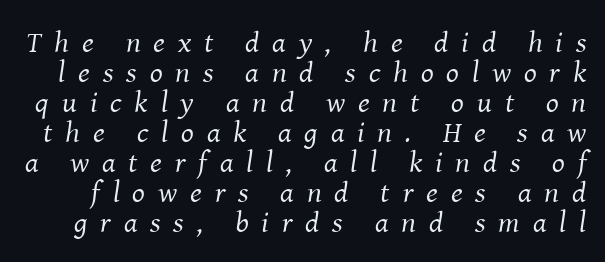
The image shows 30 px regular-weight serif type, italic (leaning right); set tight line spacing (1.0x), unusually wide letter spacing (+0.43 em), not underlined; medium stroke contrast and a medium x-height.
